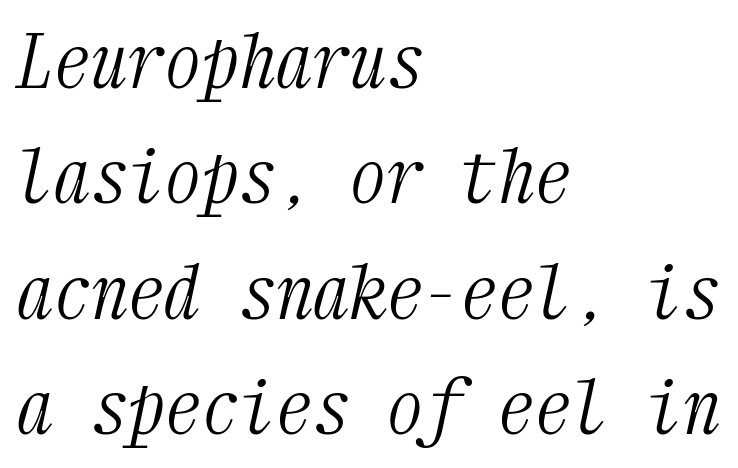
Compared with typical body copy, the letter spacing here is the same. You could count columns in this text — the font is strictly monospaced. No letter is thick-stroked: the sample isn't bold. Decoration check: the copy has no underline.
